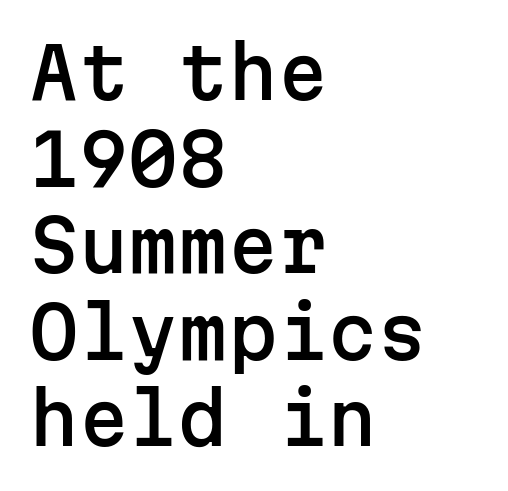
The image shows 71 px sans-serif type, upright, monospaced; set left-aligned, line spacing 1.22x, normal letter spacing, not underlined; low stroke contrast and a medium x-height.
